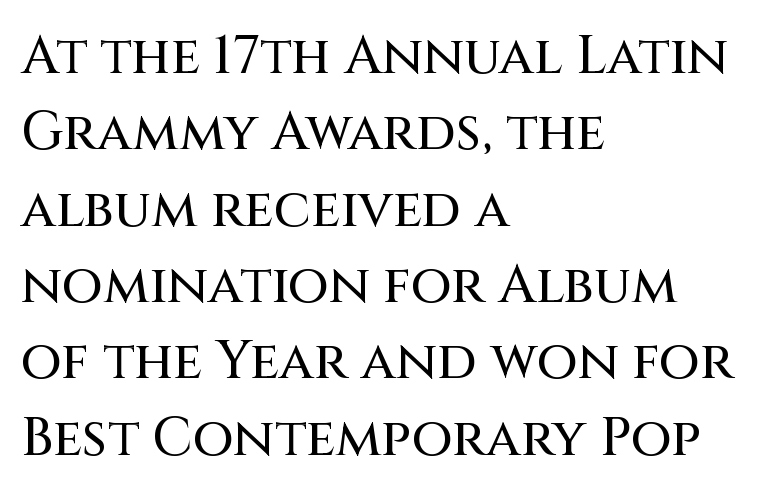
Q: Is the text italic (slanted)? A: No, it is upright.
Q: Is the typeface a serif or a sans-serif typeface? A: Sans-serif.
Q: Is the text underlined? A: No.
Q: How is the paragraph aligned? A: Left-aligned.
Q: Is the spacing between letters normal or unusually wide? A: Normal.
Q: Is the spacing between lines tight, normal or loose? A: Normal.
Q: Width (condensed, normal, or wide)? A: Normal.
Q: Stroke contrast? A: Medium.
Q: x-height? A: Large.
Q: Monospaced? A: No.
